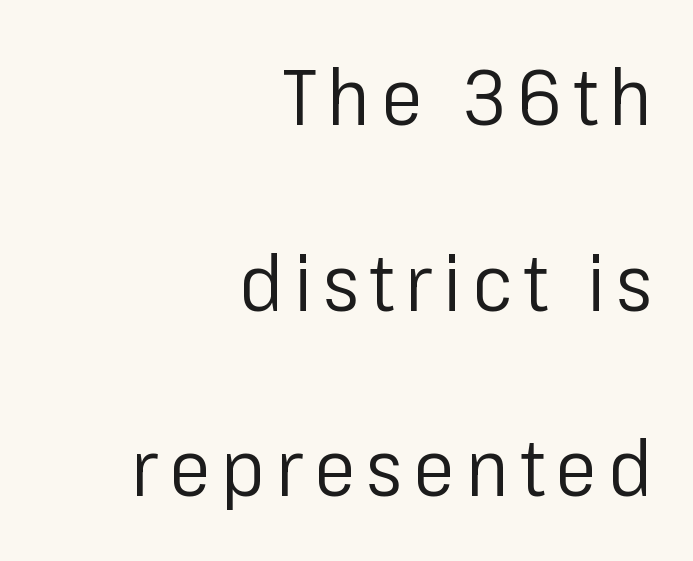
{"serif": "no", "italic": "no", "bold": "no", "weight": "regular", "width": "normal", "stroke_contrast": "low", "x_height": "medium", "monospaced": "no", "underline": "no", "align": "right", "line_spacing": "loose", "line_spacing_ratio": 2.38, "glyph_px": 78}
